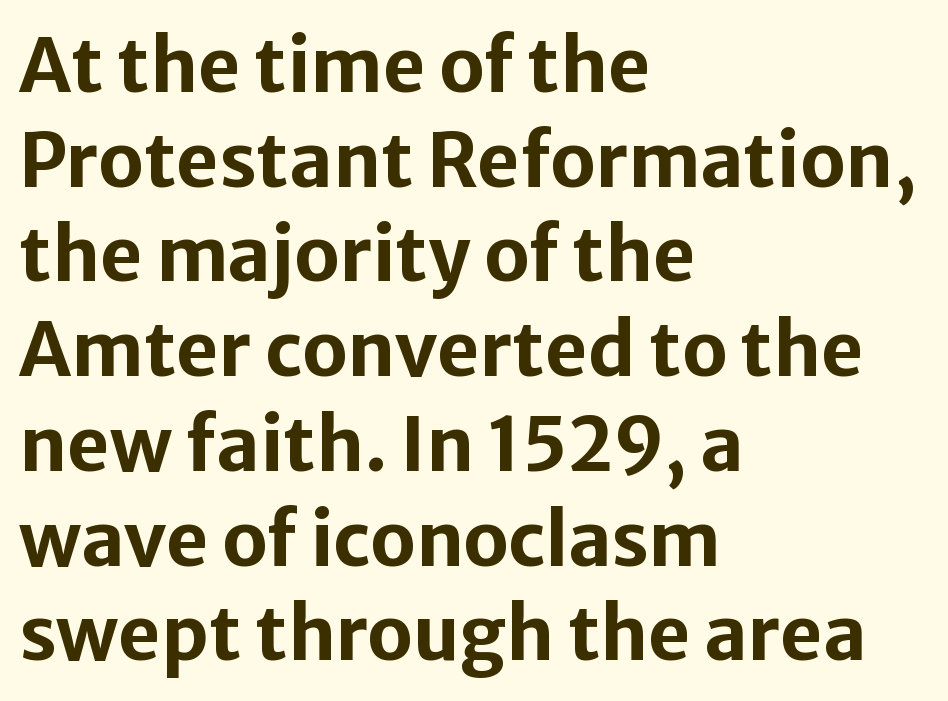
Strokes here are thick enough to call this a true bold. Successive baselines arrive at the customary interval. The specimen omits any rule beneath the text block's lines. No feet cap the strokes, marking this as sans-serif type. The letters stand upright; this is a roman face. All the whitespace from short lines collects on the right.
